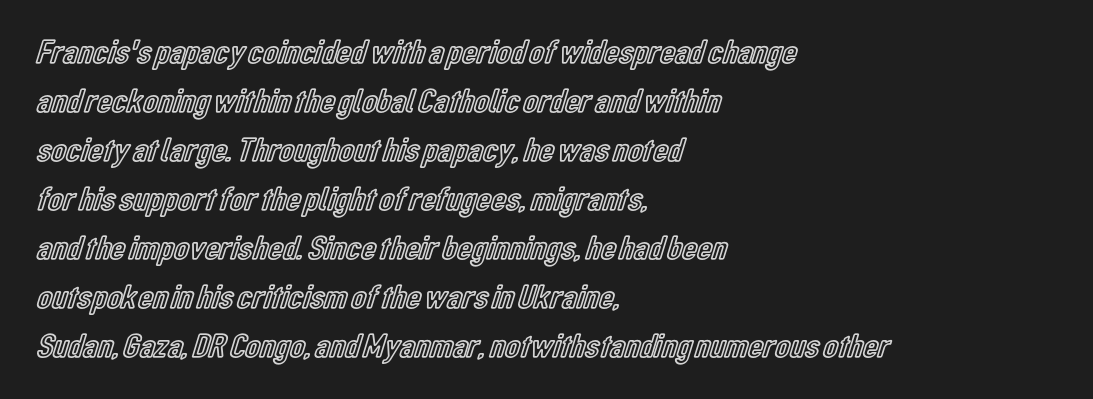
Think of a printed novel: that variable character pitch is what you see here. Standard letterfit; no display-style spreading of the glyphs. This rendering uses left alignment, leaving the right contour irregular. Just letters on the line, the space beneath them empty. Regarding leading, the lines here are spaced in the standard way.
